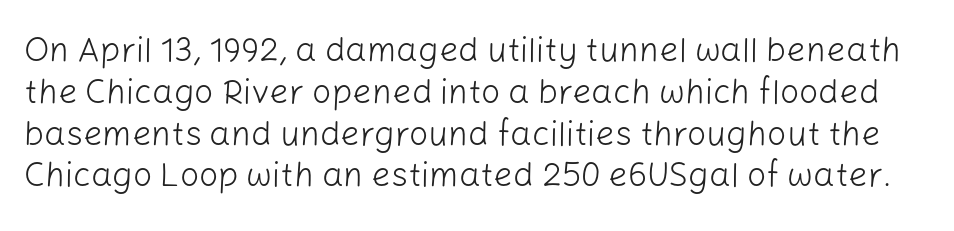
Q: Is the text bold? A: No.
Q: Is the text italic (slanted)? A: No, it is upright.
Q: Is the typeface a serif or a sans-serif typeface? A: Sans-serif.
Q: Is the text underlined? A: No.
Q: Is the spacing between letters normal or unusually wide? A: Normal.
Q: Width (condensed, normal, or wide)? A: Normal.
Q: Stroke contrast? A: Low.
Q: x-height? A: Medium.
Q: Monospaced? A: No.
